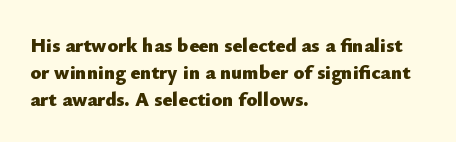
The image shows 20 px bold type, upright; set left-aligned, normal line spacing (1.35x), normal letter spacing, not underlined.
